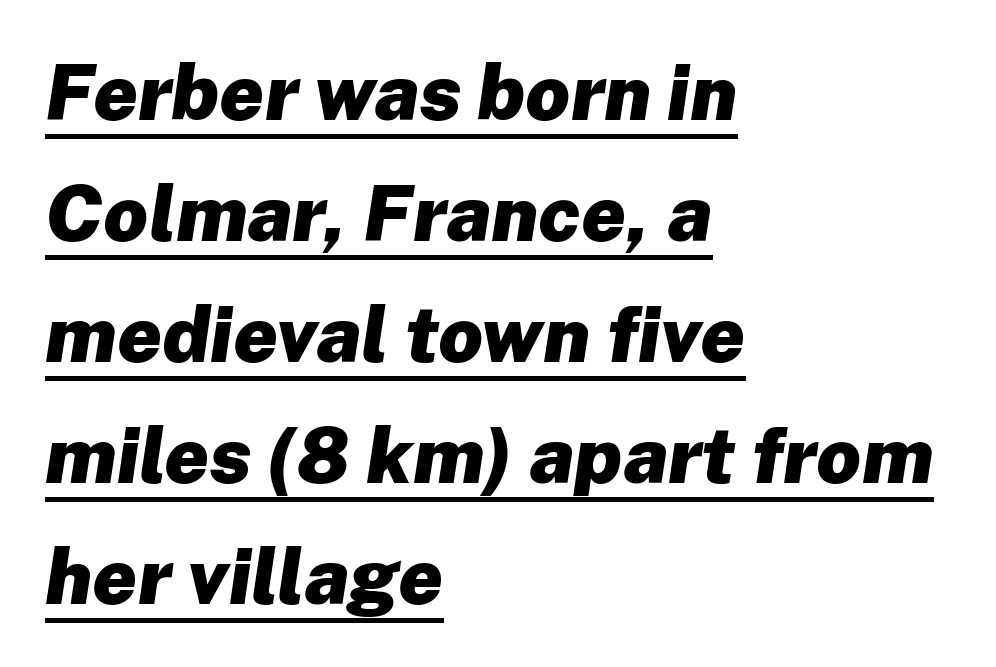
{"italic": "yes", "lean": "right", "slant_degrees": 8, "bold": "yes", "weight": "heavy", "width": "normal", "stroke_contrast": "low", "x_height": "medium", "monospaced": "no", "underline": "yes", "align": "left", "line_spacing": "normal", "line_spacing_ratio": 1.55, "letter_spacing": "normal", "letter_spacing_em": 0.0, "glyph_px": 78}
